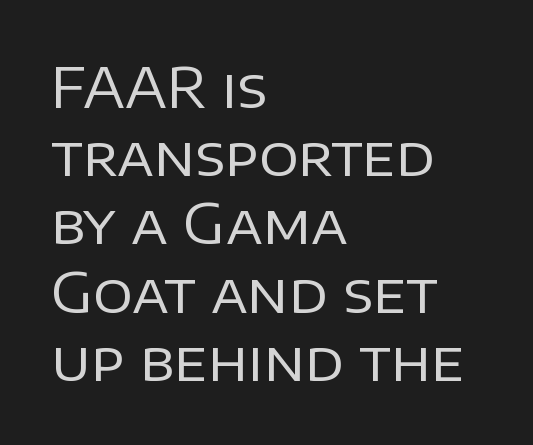
{"serif": "no", "italic": "no", "bold": "no", "weight": "regular", "width": "normal", "stroke_contrast": "low", "x_height": "large", "monospaced": "no", "underline": "no", "align": "left", "line_spacing_ratio": 1.24, "letter_spacing": "normal", "letter_spacing_em": 0.0, "glyph_px": 55}
